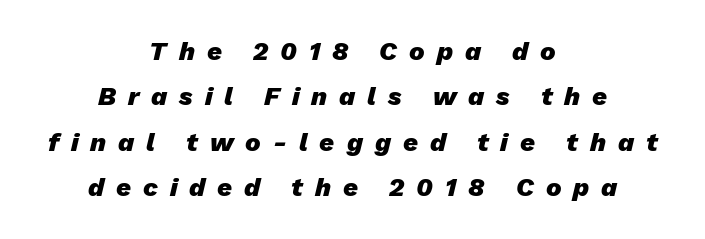
Q: Is the text bold? A: Yes.
Q: Is the text italic (slanted)? A: Yes, it leans right by about 13 degrees.
Q: Is the text underlined? A: No.
Q: How is the paragraph aligned? A: Centered.
Q: Is the spacing between letters normal or unusually wide? A: Unusually wide.
